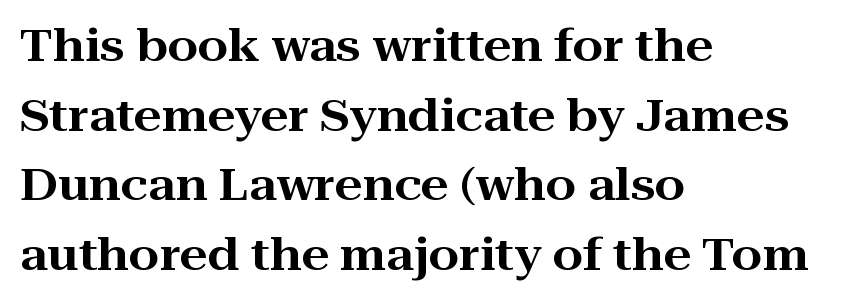
Q: Is the text italic (slanted)? A: No, it is upright.
Q: Is the typeface a serif or a sans-serif typeface? A: Serif.
Q: Is the text underlined? A: No.
Q: How is the paragraph aligned? A: Left-aligned.
Q: Is the spacing between letters normal or unusually wide? A: Normal.
Q: Is the spacing between lines tight, normal or loose? A: Normal.
Q: Width (condensed, normal, or wide)? A: Wide.
Q: Stroke contrast? A: High.
Q: x-height? A: Medium.
Q: Monospaced? A: No.
